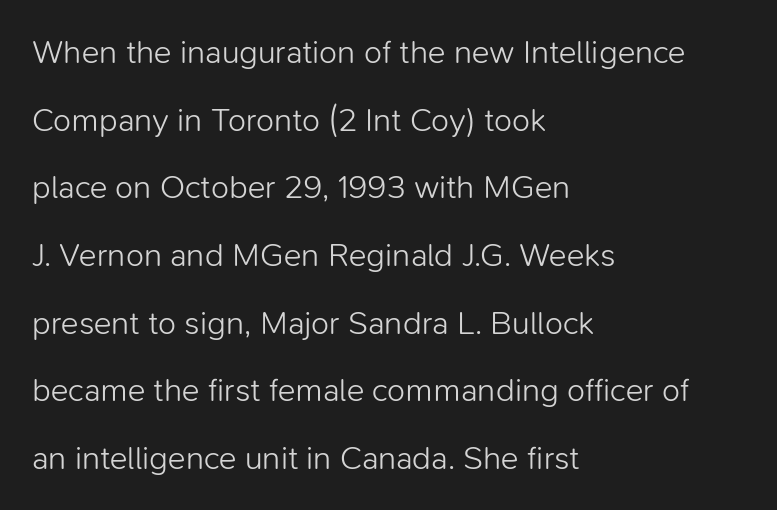
Quick note: not italic, upright. Looks like regular typesetting: each glyph gets only the width it needs. Check under the words: just untouched page. Weight class: somewhere from thin through regular. Default kerning and tracking; the words read as compact shapes.
